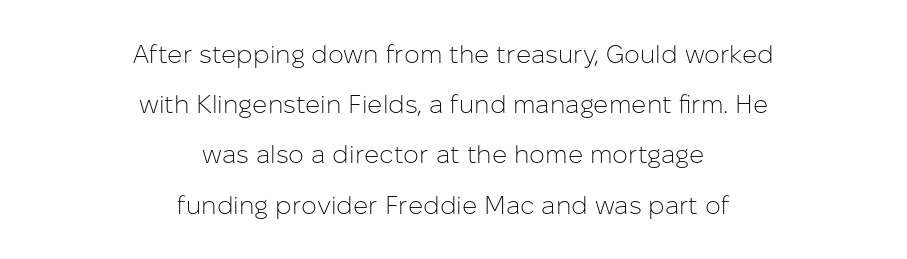
The image shows 25 px text type, upright; set centered, loose line spacing (2.01x), normal letter spacing, not underlined.
